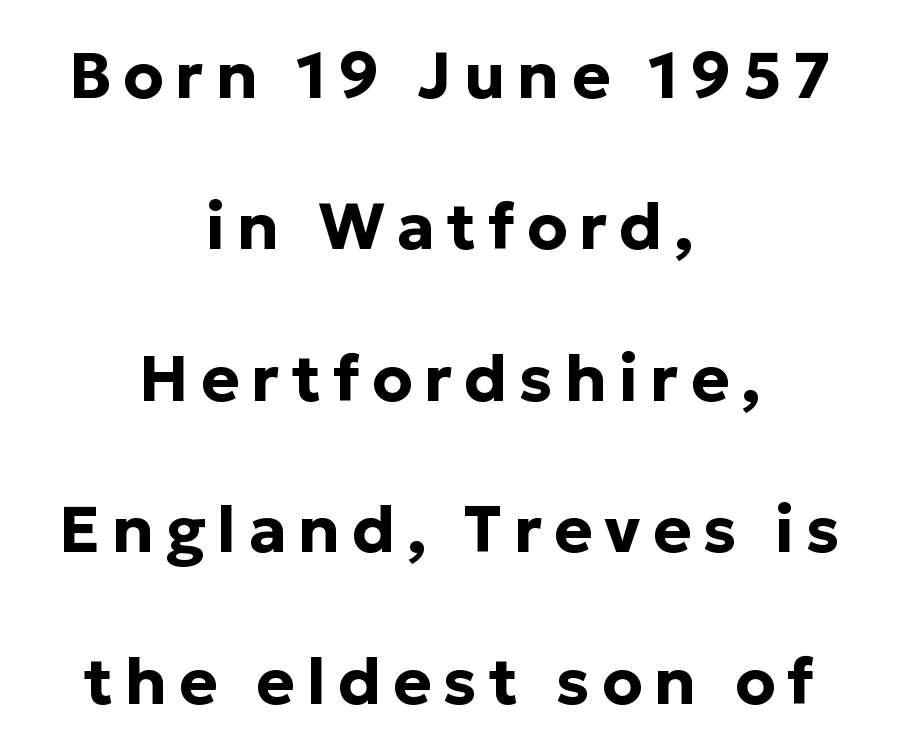
{"serif": "no", "italic": "no", "bold": "yes", "weight": "bold", "width": "normal", "stroke_contrast": "low", "x_height": "medium", "monospaced": "no", "underline": "no", "align": "center", "line_spacing": "loose", "line_spacing_ratio": 2.33, "glyph_px": 65}
